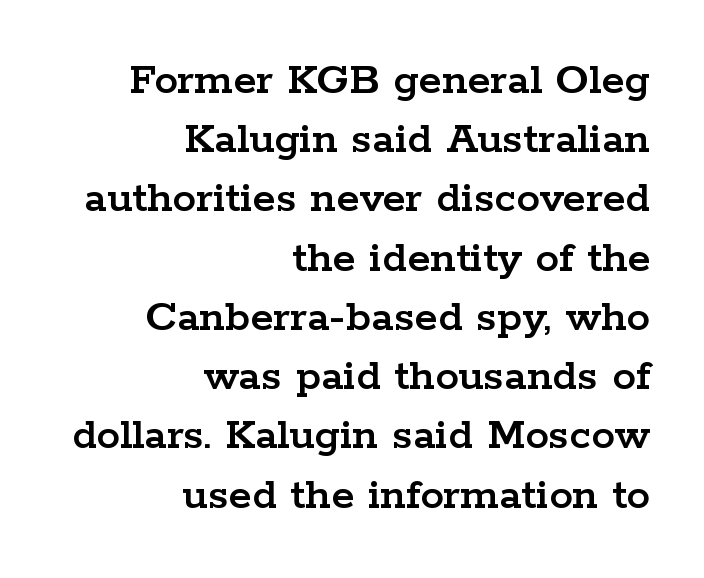
The axis of the letterforms is exactly vertical. Compared with typical body copy, the letter spacing here is the same. Layout note: lines flush right. Whoever set this chose a conventional vertical rhythm. Small tapered or slab feet sit at the stroke ends, so this counts as serif. The strip under each line holds only bare page.
